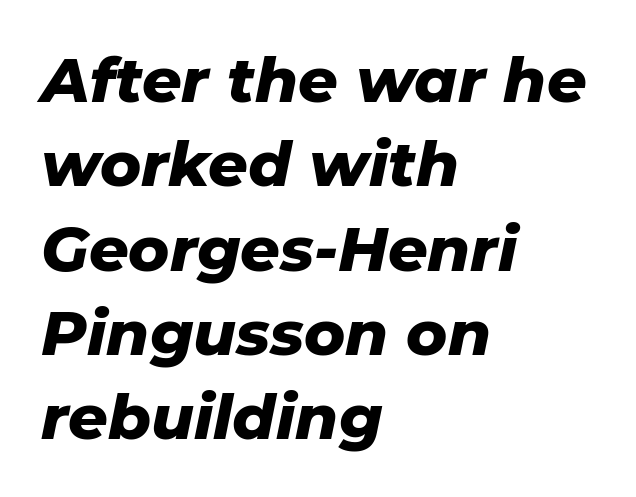
Q: Is the text bold? A: Yes.
Q: Is the text italic (slanted)? A: Yes, it leans right by about 11 degrees.
Q: Is the text underlined? A: No.
Q: How is the paragraph aligned? A: Left-aligned.
Q: Is the spacing between letters normal or unusually wide? A: Normal.
Q: Is the spacing between lines tight, normal or loose? A: Normal.
Q: Width (condensed, normal, or wide)? A: Normal.
Q: Stroke contrast? A: Low.
Q: x-height? A: Medium.
Q: Monospaced? A: No.
